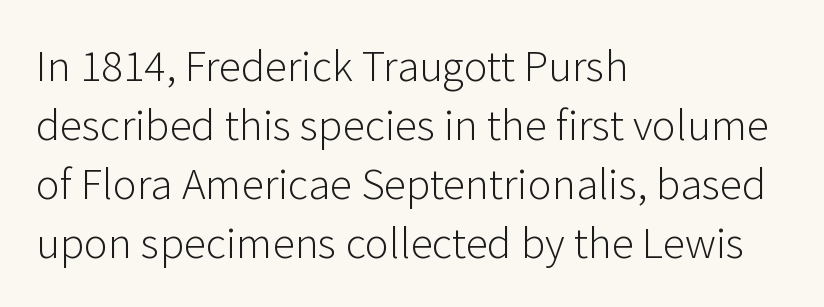
The image shows 45 px light sans-serif type, upright; set left-aligned, normal line spacing (1.31x), normal letter spacing, not underlined; low stroke contrast and a medium x-height.
